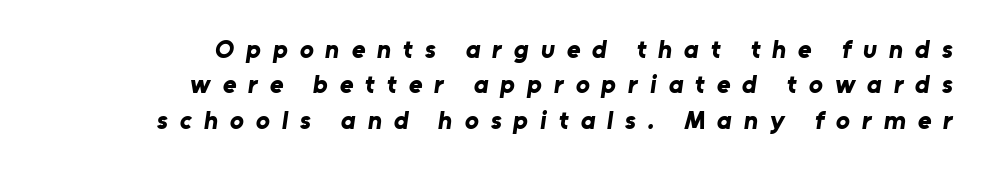
Q: Is the text bold? A: Yes.
Q: Is the text underlined? A: No.
Q: How is the paragraph aligned? A: Right-aligned.
Q: Is the spacing between letters normal or unusually wide? A: Unusually wide.
Q: Is the spacing between lines tight, normal or loose? A: Normal.
